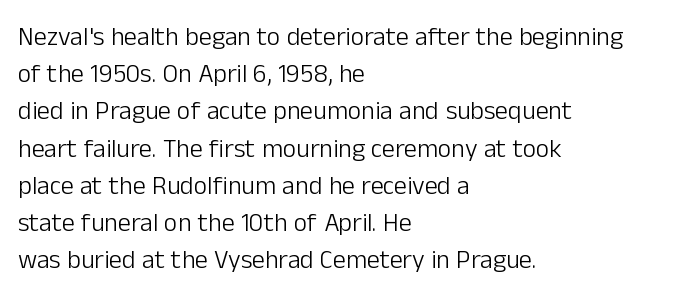
The image shows 26 px text type, upright; set left-aligned, normal line spacing (1.43x), normal letter spacing, not underlined.
